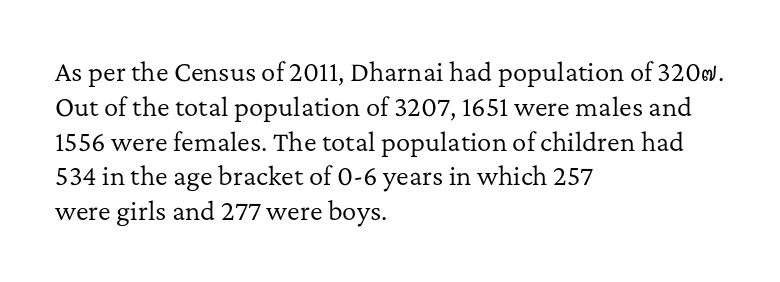
The image shows 24 px text type, upright; set left-aligned, normal line spacing (1.45x), normal letter spacing, not underlined.
